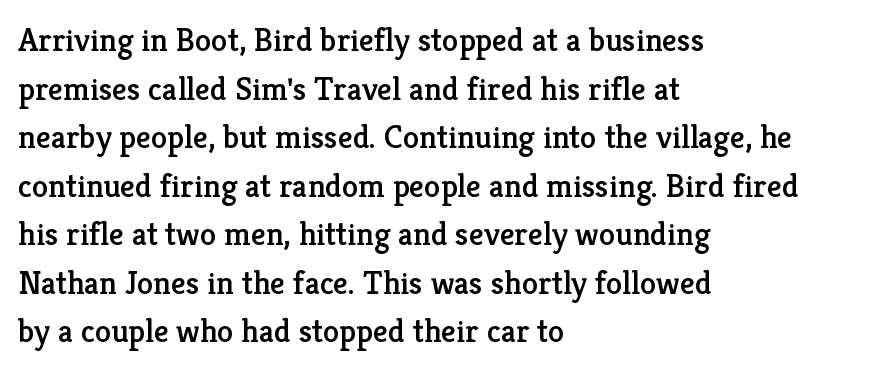
Q: Is the text italic (slanted)? A: No, it is upright.
Q: Is the typeface a serif or a sans-serif typeface? A: Serif.
Q: Is the text underlined? A: No.
Q: How is the paragraph aligned? A: Left-aligned.
Q: Is the spacing between letters normal or unusually wide? A: Normal.
Q: Is the spacing between lines tight, normal or loose? A: Normal.
Q: Width (condensed, normal, or wide)? A: Normal.
Q: Stroke contrast? A: Low.
Q: x-height? A: Medium.
Q: Monospaced? A: No.
